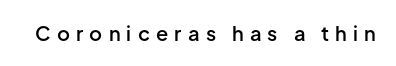
Q: Is the text bold? A: Semi-bold.
Q: Is the text italic (slanted)? A: No, it is upright.
Q: Is the text underlined? A: No.
Q: Is the spacing between letters normal or unusually wide? A: Unusually wide.
